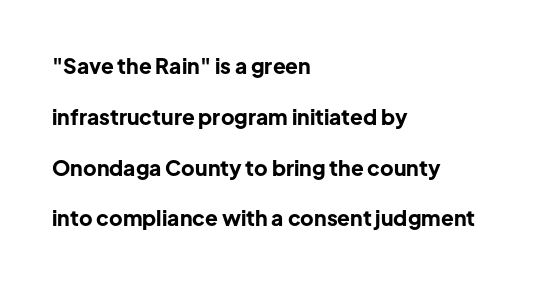
Q: Is the text bold? A: Yes.
Q: Is the text italic (slanted)? A: No, it is upright.
Q: Is the text underlined? A: No.
Q: How is the paragraph aligned? A: Left-aligned.
Q: Is the spacing between letters normal or unusually wide? A: Normal.
Q: Is the spacing between lines tight, normal or loose? A: Loose.
